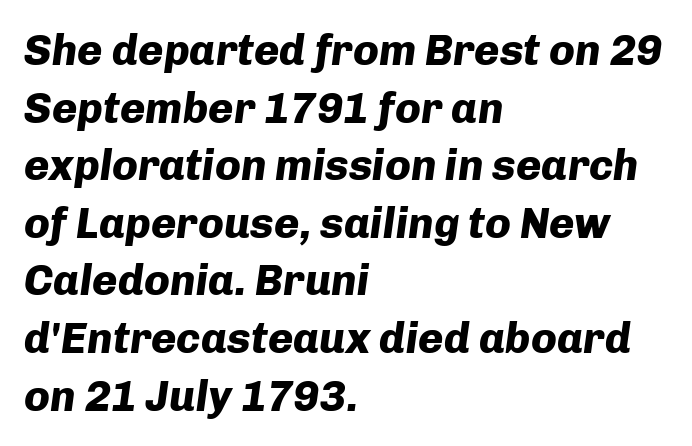
{"italic": "yes", "lean": "right", "slant_degrees": 8, "bold": "yes", "weight": "heavy", "width": "normal", "stroke_contrast": "low", "x_height": "medium", "monospaced": "no", "underline": "no", "align": "left", "line_spacing": "normal", "line_spacing_ratio": 1.34, "letter_spacing": "normal", "letter_spacing_em": 0.0, "glyph_px": 43}
